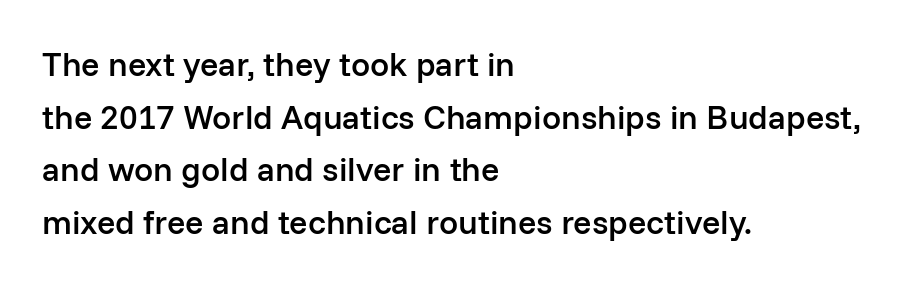
{"serif": "no", "italic": "no", "bold": "semi", "weight": "semibold", "width": "normal", "stroke_contrast": "low", "x_height": "medium", "monospaced": "no", "underline": "no", "align": "left", "line_spacing": "normal", "line_spacing_ratio": 1.55, "letter_spacing": "normal", "letter_spacing_em": 0.0, "glyph_px": 34}
